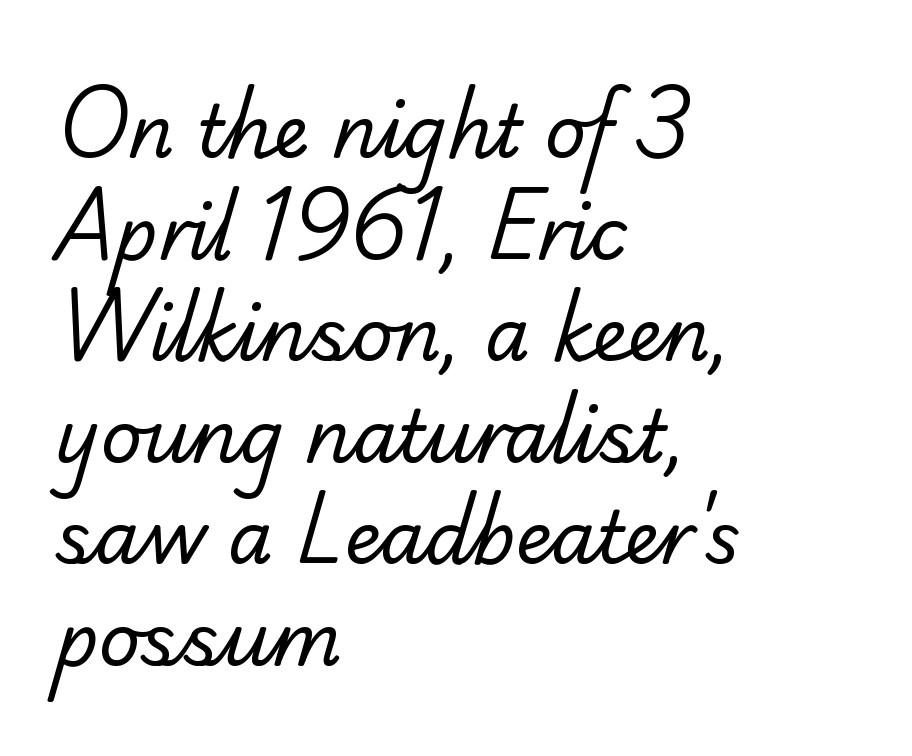
{"serif": "yes", "bold": "no", "weight": "regular", "width": "normal", "stroke_contrast": "low", "x_height": "small", "monospaced": "no", "underline": "no", "align": "left", "line_spacing": "normal", "line_spacing_ratio": 1.41, "letter_spacing": "normal", "letter_spacing_em": 0.0, "glyph_px": 72}
